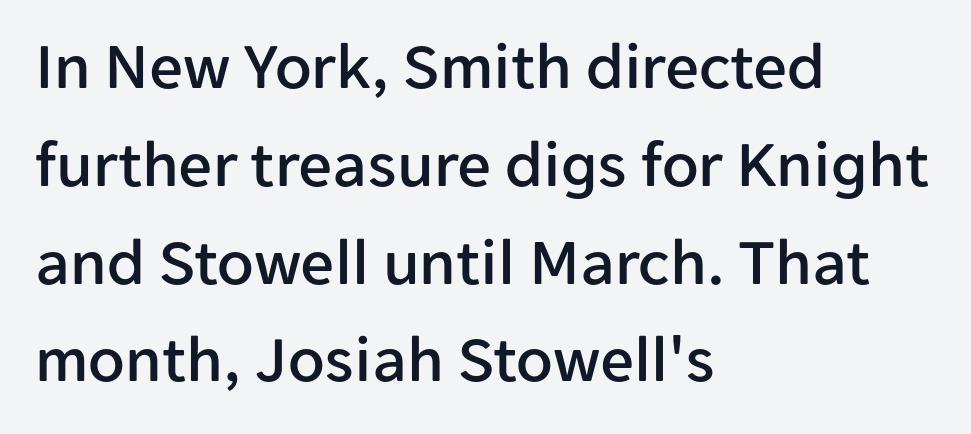
Q: Is the text italic (slanted)? A: No, it is upright.
Q: Is the typeface a serif or a sans-serif typeface? A: Sans-serif.
Q: Is the text underlined? A: No.
Q: How is the paragraph aligned? A: Left-aligned.
Q: Is the spacing between letters normal or unusually wide? A: Normal.
Q: Is the spacing between lines tight, normal or loose? A: Normal.
Q: Width (condensed, normal, or wide)? A: Normal.
Q: Stroke contrast? A: Low.
Q: x-height? A: Medium.
Q: Monospaced? A: No.
